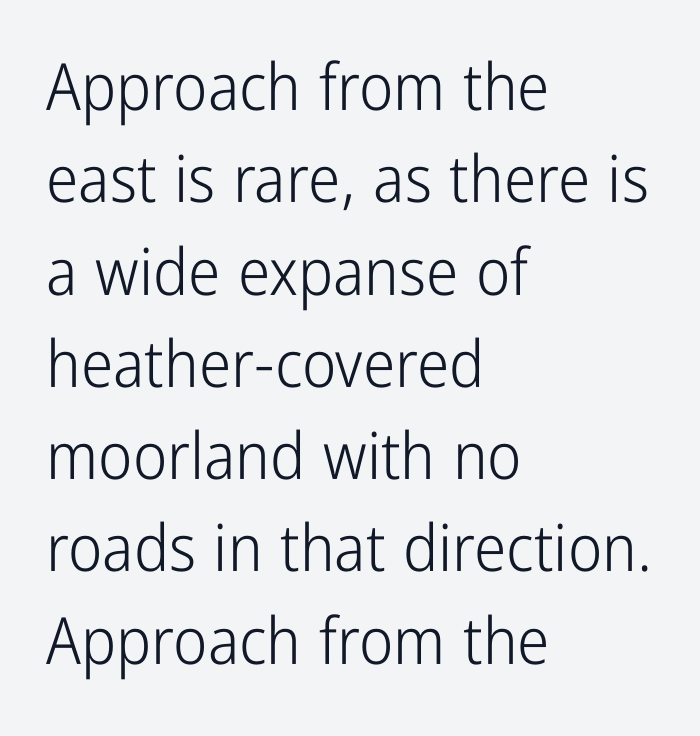
The image shows 65 px light, condensed sans-serif type, upright; set left-aligned, normal line spacing (1.42x), normal letter spacing, not underlined; low stroke contrast and a medium x-height.
